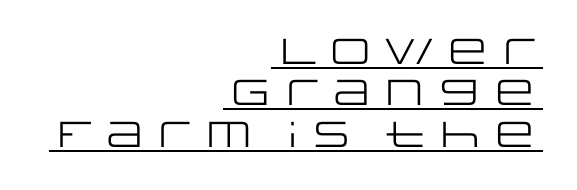
This sample has the flowing, uneven cadence of proportional lettering. Is this a sans? Yes — the strokes have no serifs. Is there an underline? Yes — a line sits under the letters. Is this a heavy cut? Hardly; it is regular or lighter.
